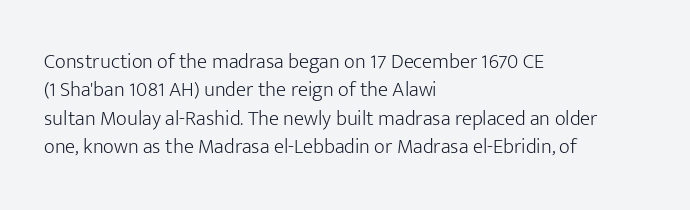
Evenly set lines give the paragraph a standard silhouette. Students, note that the glyphs here touch the page at normal intervals. In terms of posture, this sample is upright. Typeset ragged right — the left edge is the straight one.
